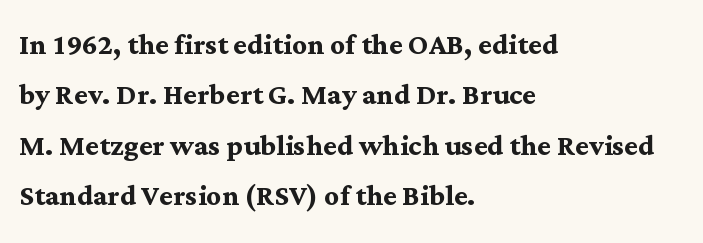
The letters stand straight up with perfectly vertical stems. The letters are bold, with thick, heavy strokes. The compositor pushed each line to the left boundary. Each new line begins a customary step beneath the previous one.
